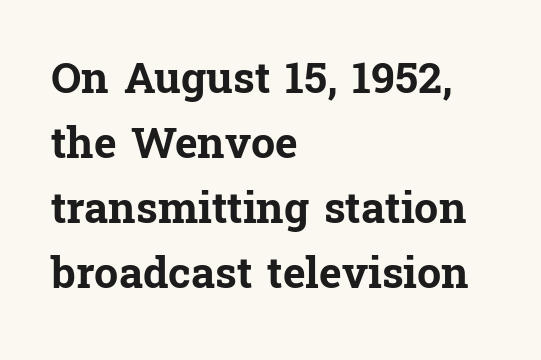
Q: Is the text bold? A: Yes.
Q: Is the text italic (slanted)? A: No, it is upright.
Q: Is the typeface a serif or a sans-serif typeface? A: Serif.
Q: Is the text underlined? A: No.
Q: How is the paragraph aligned? A: Left-aligned.
Q: Is the spacing between letters normal or unusually wide? A: Normal.
Q: Is the spacing between lines tight, normal or loose? A: Normal.
Q: Width (condensed, normal, or wide)? A: Normal.
Q: Stroke contrast? A: Low.
Q: x-height? A: Medium.
Q: Monospaced? A: No.
